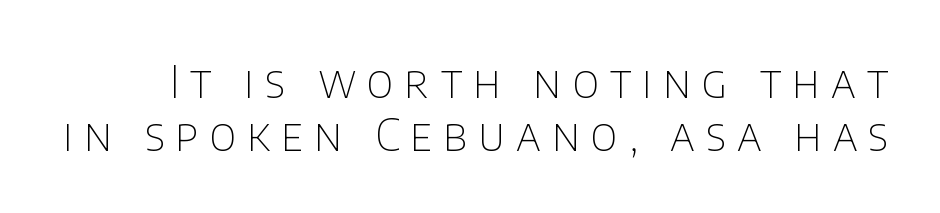
{"serif": "no", "italic": "no", "bold": "no", "weight": "thin", "width": "normal", "stroke_contrast": "low", "x_height": "large", "monospaced": "no", "underline": "no", "line_spacing_ratio": 1.2, "letter_spacing": "wide", "letter_spacing_em": 0.25, "glyph_px": 44}
